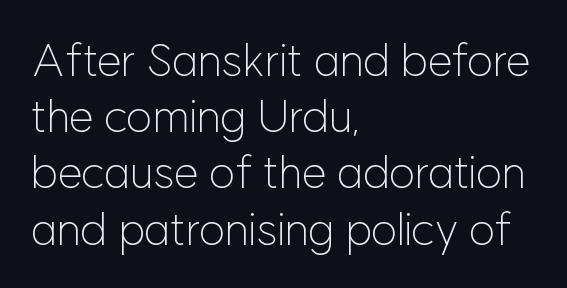
Q: Is the text bold? A: No.
Q: Is the text italic (slanted)? A: No, it is upright.
Q: Is the typeface a serif or a sans-serif typeface? A: Sans-serif.
Q: Is the text underlined? A: No.
Q: How is the paragraph aligned? A: Left-aligned.
Q: Is the spacing between letters normal or unusually wide? A: Normal.
Q: Is the spacing between lines tight, normal or loose? A: Normal.
Q: Width (condensed, normal, or wide)? A: Normal.
Q: Stroke contrast? A: Low.
Q: x-height? A: Medium.
Q: Monospaced? A: No.
